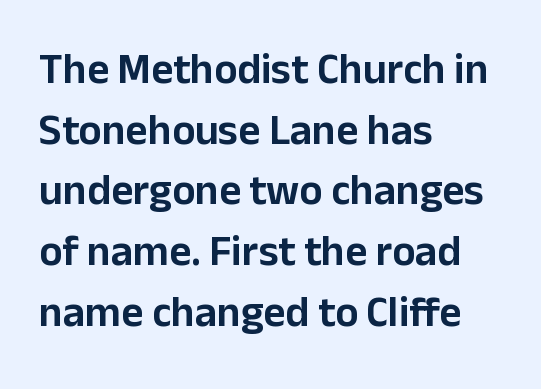
Looks like regular typesetting: each glyph gets only the width it needs. The specimen reads as upright at a glance. A sans-serif font was chosen for this passage. Teacher's note: observe the even left margin — that is flush-left alignment.
